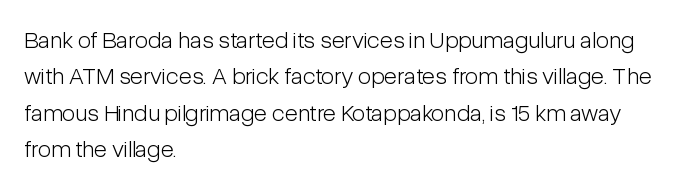
{"italic": "no", "bold": "no", "underline": "no", "align": "left", "line_spacing": "normal", "line_spacing_ratio": 1.52, "letter_spacing": "normal", "letter_spacing_em": 0.0, "glyph_px": 24}
